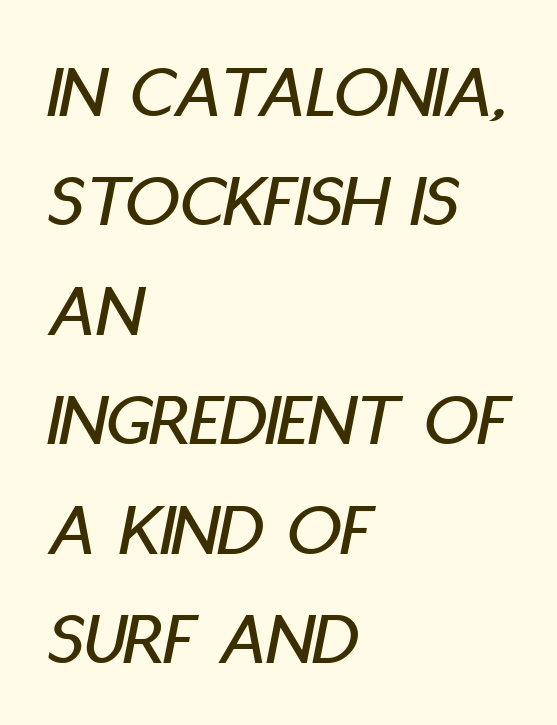
{"italic": "yes", "lean": "right", "slant_degrees": 11, "width": "condensed", "stroke_contrast": "low", "x_height": "large", "monospaced": "no", "underline": "no", "align": "left", "line_spacing": "normal", "line_spacing_ratio": 1.44, "letter_spacing": "normal", "letter_spacing_em": 0.0, "glyph_px": 76}
